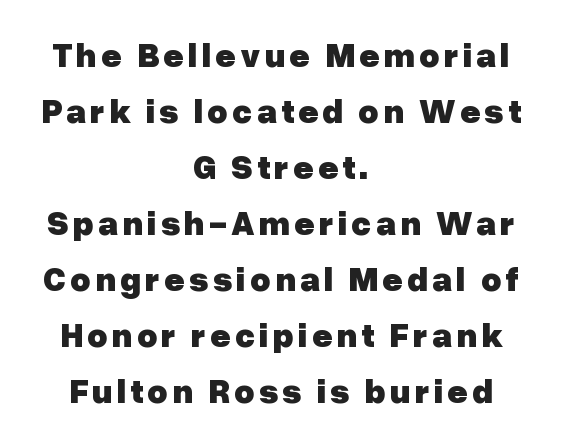
{"serif": "no", "italic": "no", "bold": "yes", "weight": "heavy", "width": "normal", "stroke_contrast": "low", "x_height": "medium", "monospaced": "no", "underline": "no", "align": "center", "line_spacing": "normal", "line_spacing_ratio": 1.6, "glyph_px": 35}
